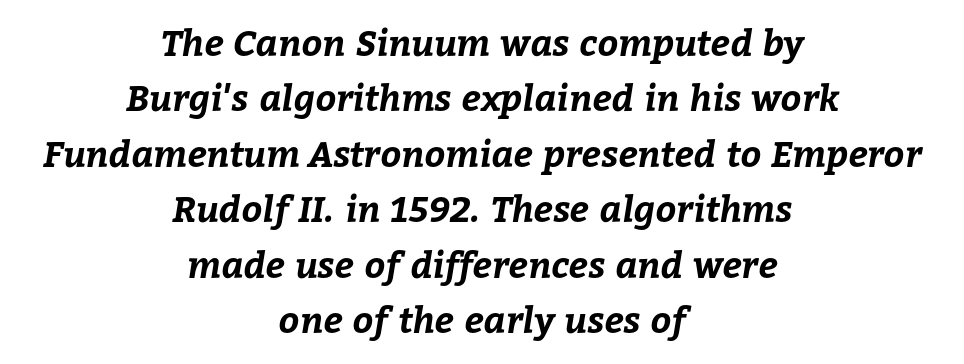
Q: Is the text bold? A: Yes.
Q: Is the text underlined? A: No.
Q: How is the paragraph aligned? A: Centered.
Q: Is the spacing between letters normal or unusually wide? A: Normal.
Q: Is the spacing between lines tight, normal or loose? A: Normal.
Q: Width (condensed, normal, or wide)? A: Normal.
Q: Stroke contrast? A: Low.
Q: x-height? A: Medium.
Q: Monospaced? A: No.
